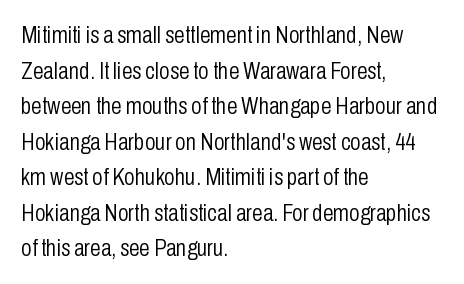
No italicization has been applied; the sample stays upright. Each line starts at the same left margin while the right side varies. Weight: regular or lighter. Compared with typical paragraphs, the rows here are spaced about the same. No extra tracking has been applied to these lines. Any mark beneath the type? The region is blank.
